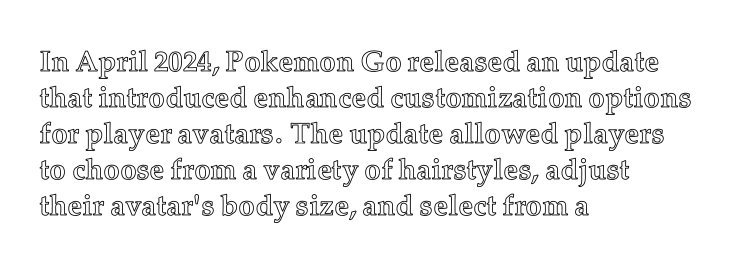
{"italic": "no", "width": "normal", "x_height": "medium", "monospaced": "no", "underline": "no", "align": "left", "line_spacing_ratio": 1.24, "letter_spacing": "normal", "letter_spacing_em": 0.0, "glyph_px": 29}
